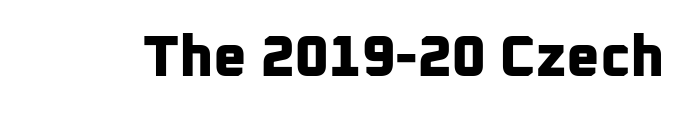
Q: Is the text bold? A: Yes.
Q: Is the typeface a serif or a sans-serif typeface? A: Sans-serif.
Q: Is the text underlined? A: No.
Q: Is the spacing between letters normal or unusually wide? A: Normal.
Q: Width (condensed, normal, or wide)? A: Normal.
Q: Stroke contrast? A: Low.
Q: x-height? A: Medium.
Q: Monospaced? A: No.
